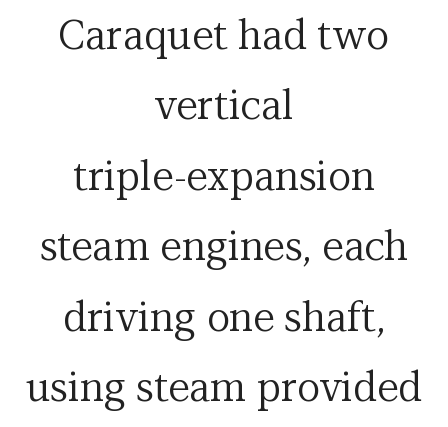
The image shows 40 px regular-weight serif type, upright; set centered, line spacing 1.76x, normal letter spacing, not underlined; medium stroke contrast and a medium x-height.
